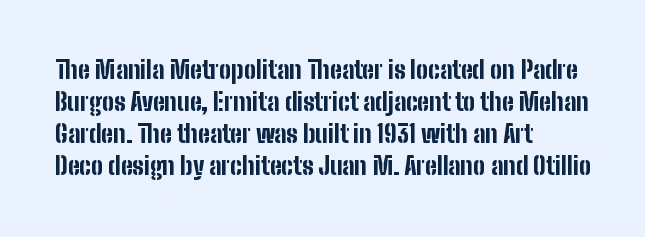
The image shows 24 px bold type, upright; set left-aligned, normal line spacing (1.34x), normal letter spacing, not underlined.
